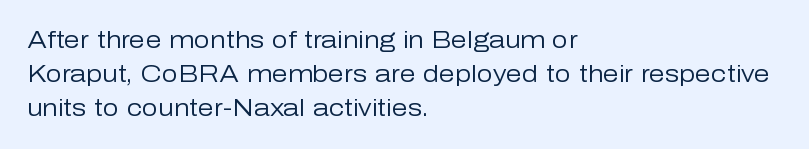
Q: Is the text bold? A: No.
Q: Is the text italic (slanted)? A: No, it is upright.
Q: Is the text underlined? A: No.
Q: How is the paragraph aligned? A: Left-aligned.
Q: Is the spacing between letters normal or unusually wide? A: Normal.
Q: Is the spacing between lines tight, normal or loose? A: Normal.
